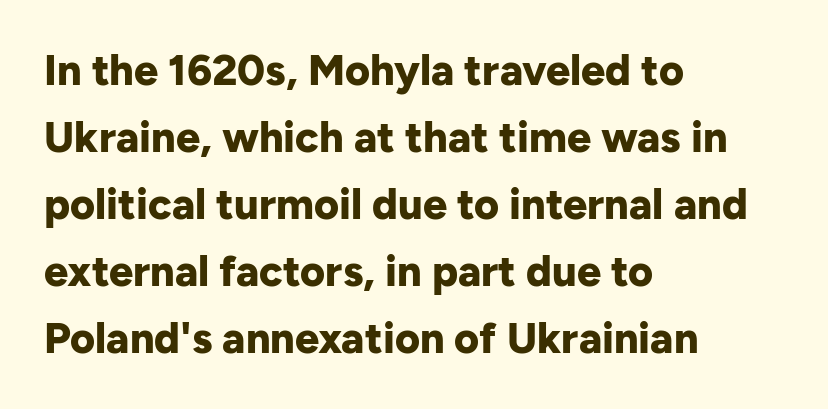
Leading matches the norm, producing a regular column. Spacing verdict: proportional, widths tailored to each character. The space beneath each line is pristine and unruled. Typographically, this falls in the sans-serif category. You'd pick this weight for a headline — it's a proper bold. Posture: vertical.
